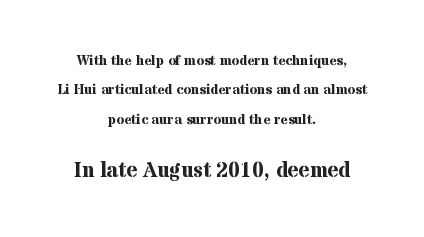
{"italic": "no", "bold": "yes", "underline": "no", "align": "center", "line_spacing": "loose", "line_spacing_ratio": 2.09, "letter_spacing": "normal", "letter_spacing_em": 0.0, "larger_block": "second", "size_ratio": 1.5, "glyph_px": 21}
